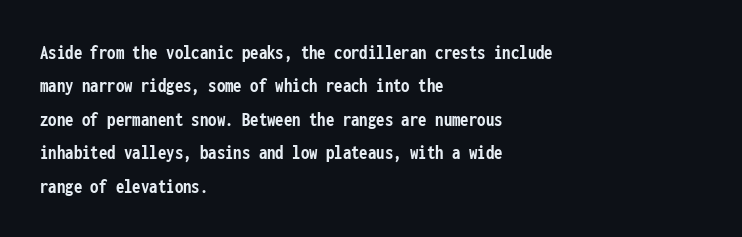
Q: Is the text bold? A: Yes.
Q: Is the text italic (slanted)? A: No, it is upright.
Q: Is the text underlined? A: No.
Q: How is the paragraph aligned? A: Left-aligned.
Q: Is the spacing between letters normal or unusually wide? A: Normal.
Q: Is the spacing between lines tight, normal or loose? A: Normal.
